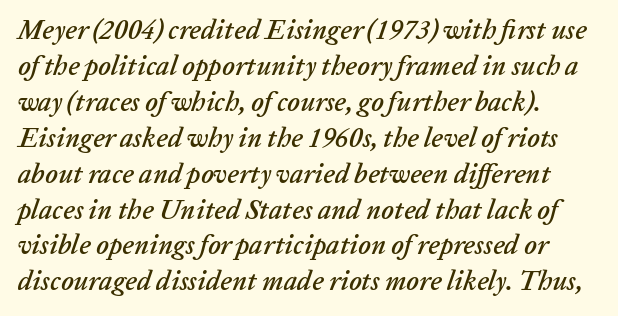
{"italic": "yes", "lean": "right", "slant_degrees": 20, "underline": "no", "align": "left", "line_spacing": "normal", "line_spacing_ratio": 1.33, "letter_spacing": "normal", "letter_spacing_em": 0.0, "glyph_px": 27}
